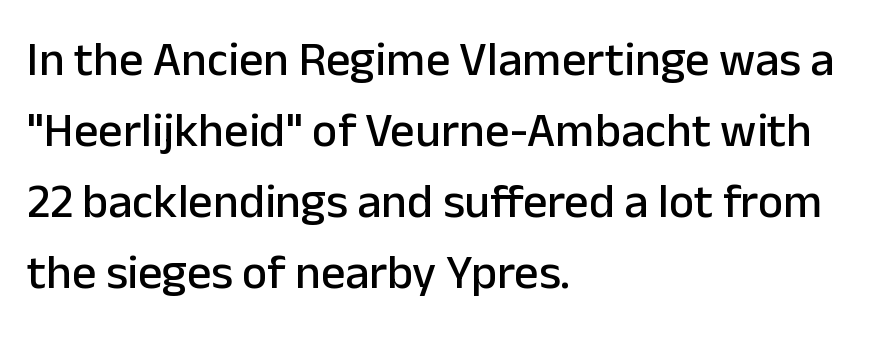
{"serif": "no", "italic": "no", "width": "normal", "stroke_contrast": "low", "x_height": "medium", "monospaced": "no", "underline": "no", "align": "left", "line_spacing": "normal", "line_spacing_ratio": 1.48, "letter_spacing": "normal", "letter_spacing_em": 0.0, "glyph_px": 48}
